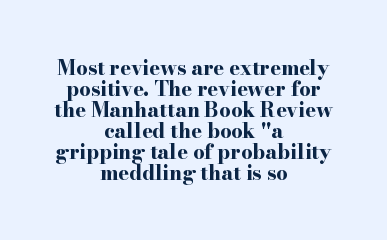
The image shows 20 px bold type, upright; set centered, tight line spacing (1.05x), normal letter spacing, not underlined.
